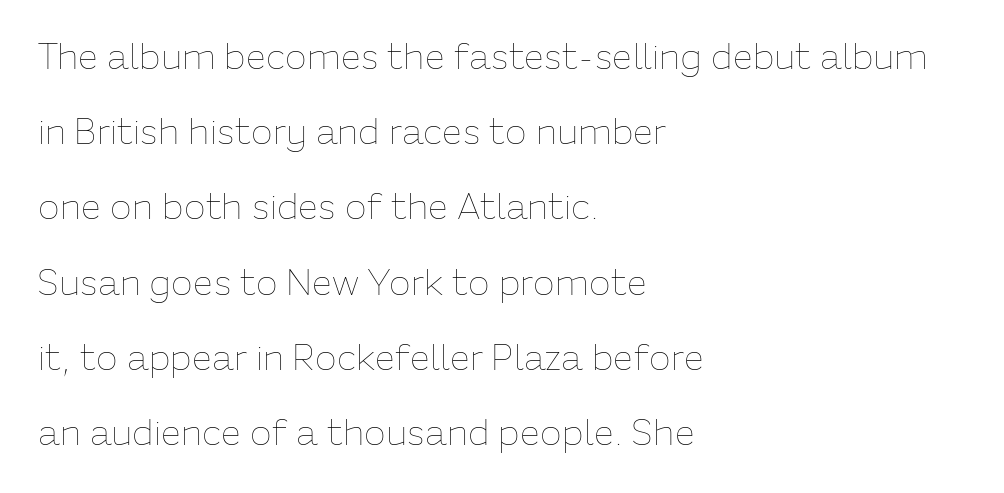
The image shows 36 px thin type, upright; set left-aligned, loose line spacing (2.09x), normal letter spacing, not underlined; low stroke contrast and a medium x-height.
